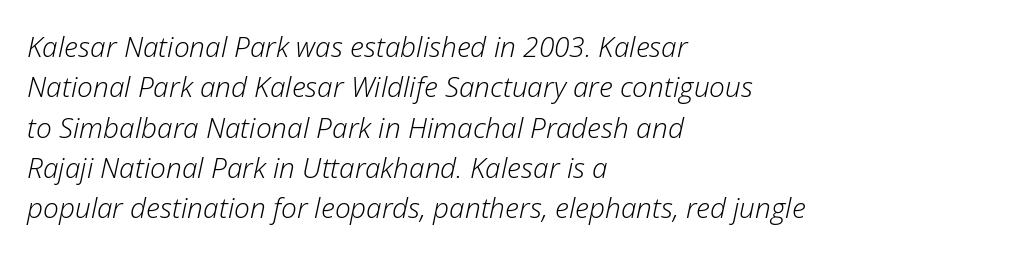
{"italic": "yes", "lean": "right", "slant_degrees": 12, "bold": "no", "weight": "light", "width": "normal", "stroke_contrast": "low", "x_height": "medium", "monospaced": "no", "underline": "no", "align": "left", "line_spacing": "normal", "line_spacing_ratio": 1.44, "letter_spacing": "normal", "letter_spacing_em": 0.0, "glyph_px": 28}
